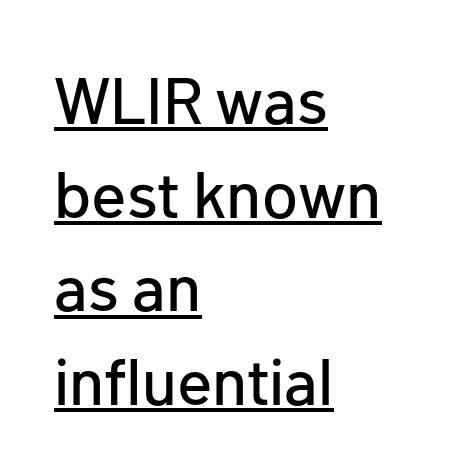
The image shows 65 px sans-serif type, upright; set left-aligned, normal line spacing (1.44x), normal letter spacing, underlined; low stroke contrast and a medium x-height.
